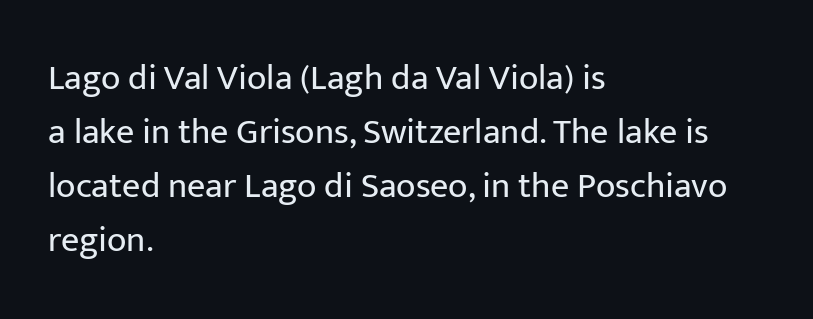
{"serif": "no", "italic": "no", "bold": "no", "weight": "regular", "width": "normal", "stroke_contrast": "low", "x_height": "medium", "monospaced": "no", "underline": "no", "align": "left", "line_spacing": "normal", "line_spacing_ratio": 1.5, "letter_spacing": "normal", "letter_spacing_em": 0.0, "glyph_px": 36}
